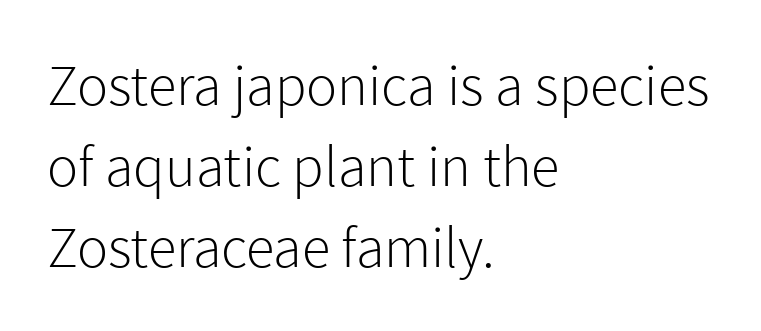
{"serif": "no", "italic": "no", "bold": "no", "weight": "light", "width": "normal", "stroke_contrast": "low", "x_height": "medium", "monospaced": "no", "underline": "no", "align": "left", "line_spacing": "normal", "line_spacing_ratio": 1.4, "letter_spacing": "normal", "letter_spacing_em": 0.0, "glyph_px": 58}
